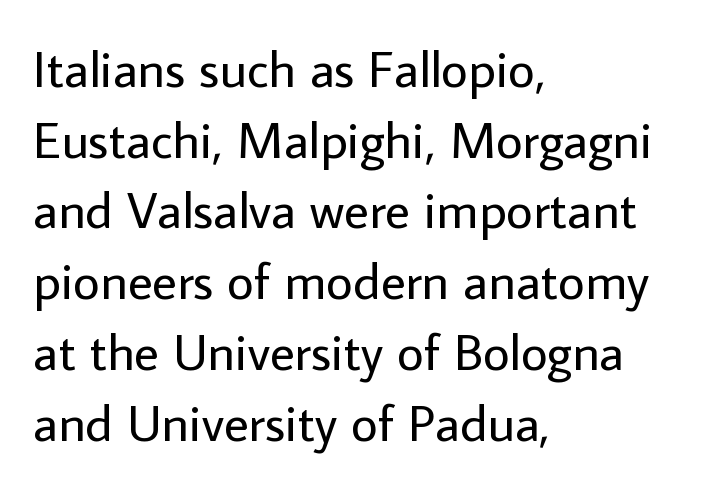
Q: Is the text bold? A: No.
Q: Is the text italic (slanted)? A: No, it is upright.
Q: Is the typeface a serif or a sans-serif typeface? A: Sans-serif.
Q: Is the text underlined? A: No.
Q: How is the paragraph aligned? A: Left-aligned.
Q: Is the spacing between letters normal or unusually wide? A: Normal.
Q: Is the spacing between lines tight, normal or loose? A: Normal.
Q: Width (condensed, normal, or wide)? A: Normal.
Q: Stroke contrast? A: Low.
Q: x-height? A: Medium.
Q: Monospaced? A: No.
